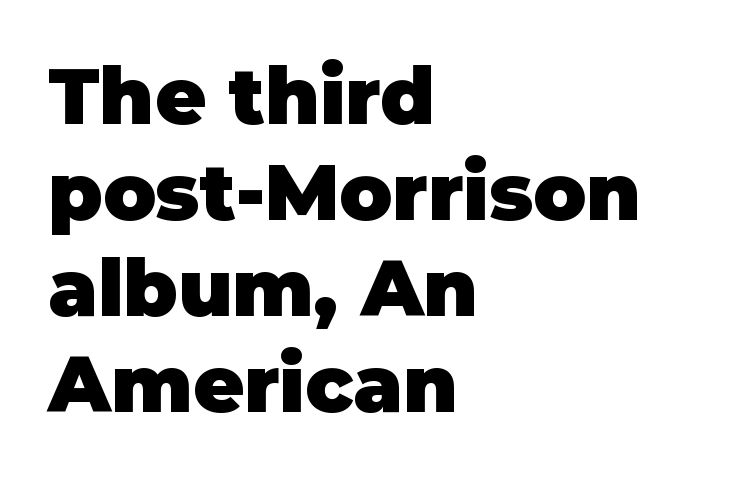
{"serif": "no", "italic": "no", "bold": "yes", "weight": "heavy", "width": "normal", "stroke_contrast": "low", "x_height": "large", "monospaced": "no", "underline": "no", "align": "left", "line_spacing_ratio": 1.23, "letter_spacing": "normal", "letter_spacing_em": 0.0, "glyph_px": 78}
